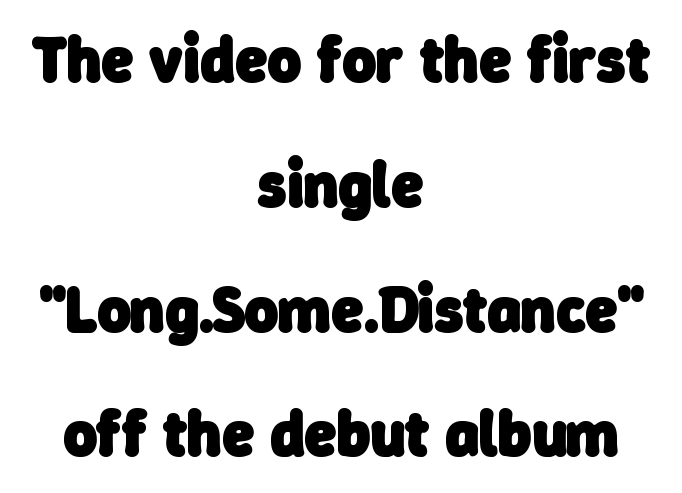
Q: Is the text bold? A: Yes.
Q: Is the typeface a serif or a sans-serif typeface? A: Sans-serif.
Q: Is the text underlined? A: No.
Q: How is the paragraph aligned? A: Centered.
Q: Is the spacing between letters normal or unusually wide? A: Normal.
Q: Is the spacing between lines tight, normal or loose? A: Loose.
Q: Width (condensed, normal, or wide)? A: Normal.
Q: Stroke contrast? A: Low.
Q: x-height? A: Medium.
Q: Monospaced? A: No.
